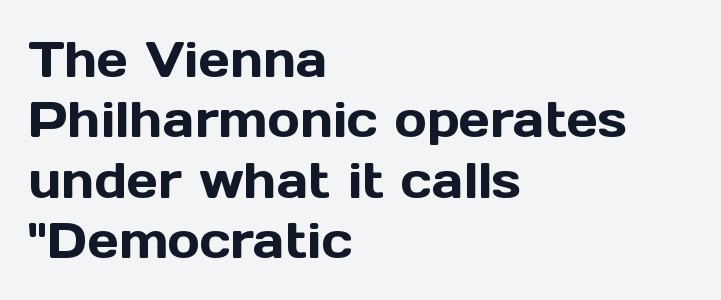
Q: Is the text italic (slanted)? A: No, it is upright.
Q: Is the typeface a serif or a sans-serif typeface? A: Sans-serif.
Q: Is the text underlined? A: No.
Q: How is the paragraph aligned? A: Left-aligned.
Q: Is the spacing between letters normal or unusually wide? A: Normal.
Q: Width (condensed, normal, or wide)? A: Normal.
Q: x-height? A: Medium.
Q: Monospaced? A: No.
